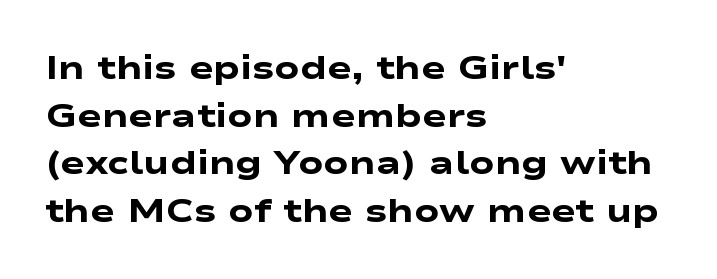
The image shows 33 px heavy, wide sans-serif type; set left-aligned, normal line spacing (1.44x), normal letter spacing, not underlined; low stroke contrast and a medium x-height.
